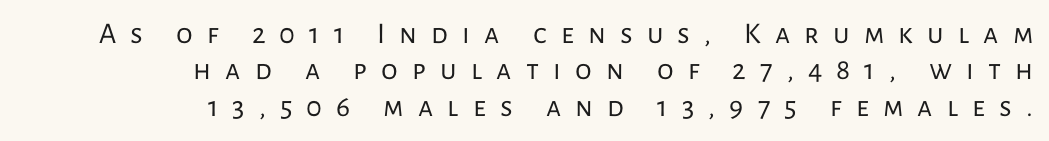
The image shows 30 px regular-weight sans-serif type, upright; set right-aligned, line spacing 1.21x, unusually wide letter spacing (+0.47 em), not underlined; low stroke contrast and a medium x-height.
